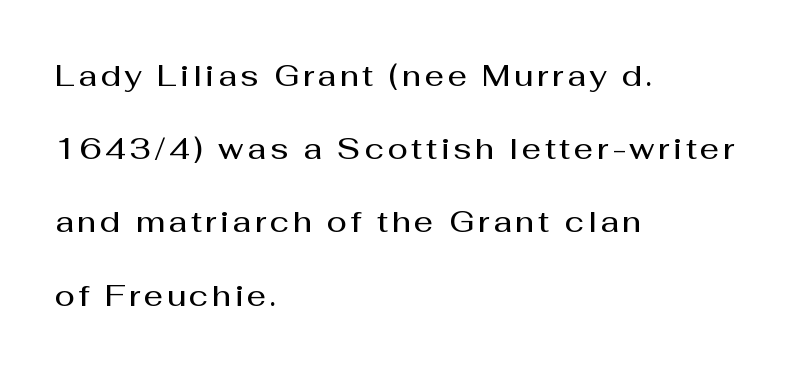
{"serif": "no", "italic": "no", "bold": "semi", "weight": "semibold", "width": "normal", "stroke_contrast": "medium", "x_height": "medium", "monospaced": "no", "underline": "no", "align": "left", "line_spacing": "loose", "line_spacing_ratio": 2.44, "glyph_px": 30}
